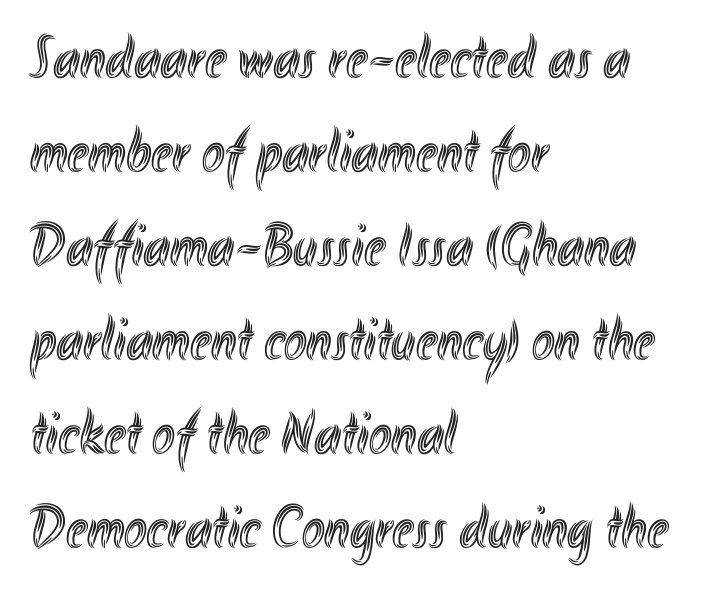
The image shows 61 px condensed type; set left-aligned, normal line spacing (1.54x), normal letter spacing, not underlined; a small x-height.
